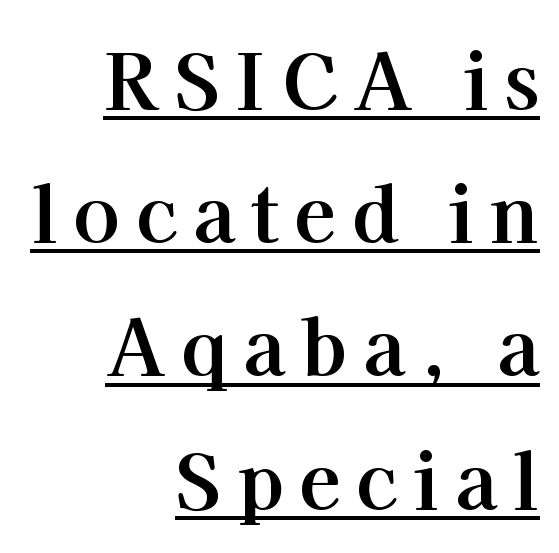
{"serif": "yes", "italic": "no", "bold": "yes", "weight": "bold", "width": "normal", "stroke_contrast": "high", "x_height": "medium", "monospaced": "no", "underline": "yes", "align": "right", "line_spacing_ratio": 1.73, "letter_spacing": "wide", "letter_spacing_em": 0.2, "glyph_px": 77}
